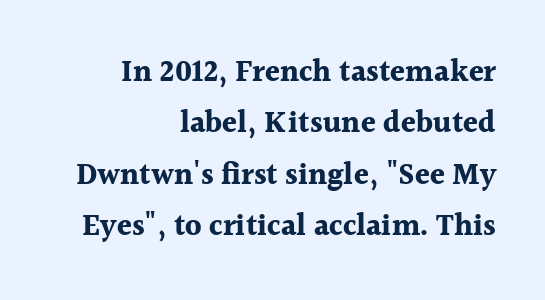
It's the straight-up-and-down kind of type. The zone under the glyphs is completely vacant. Bold? Absolutely — the strokes are thick and heavy. Observe the serifs anchoring each vertical stroke in this sample. Character widths vary here, with narrow letters taking less room than wide ones. In terms of letterspacing, this is plain default setting.
